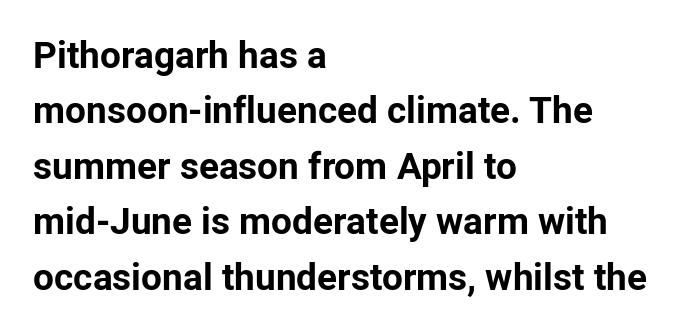
Q: Is the text bold? A: Yes.
Q: Is the text italic (slanted)? A: No, it is upright.
Q: Is the typeface a serif or a sans-serif typeface? A: Sans-serif.
Q: Is the text underlined? A: No.
Q: How is the paragraph aligned? A: Left-aligned.
Q: Is the spacing between letters normal or unusually wide? A: Normal.
Q: Is the spacing between lines tight, normal or loose? A: Normal.
Q: Width (condensed, normal, or wide)? A: Normal.
Q: Stroke contrast? A: Low.
Q: x-height? A: Medium.
Q: Monospaced? A: No.
